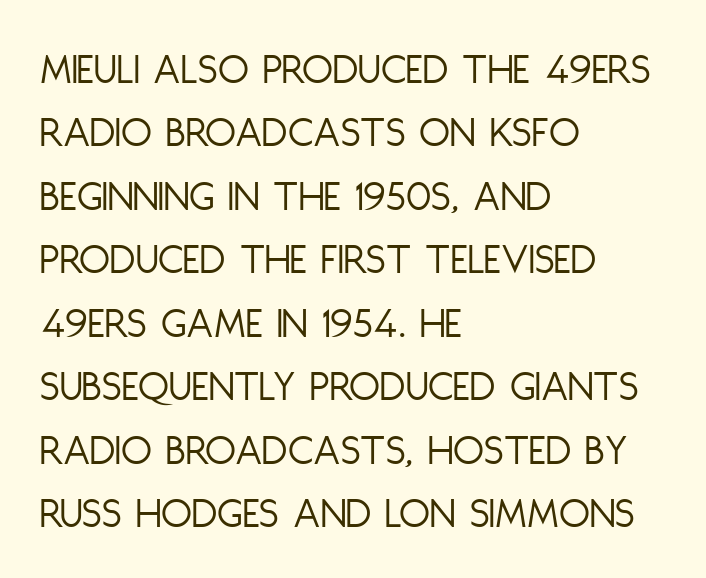
{"serif": "no", "italic": "no", "bold": "no", "weight": "light", "width": "condensed", "stroke_contrast": "low", "x_height": "large", "monospaced": "no", "underline": "no", "align": "left", "line_spacing": "normal", "line_spacing_ratio": 1.41, "letter_spacing": "normal", "letter_spacing_em": 0.0, "glyph_px": 45}
